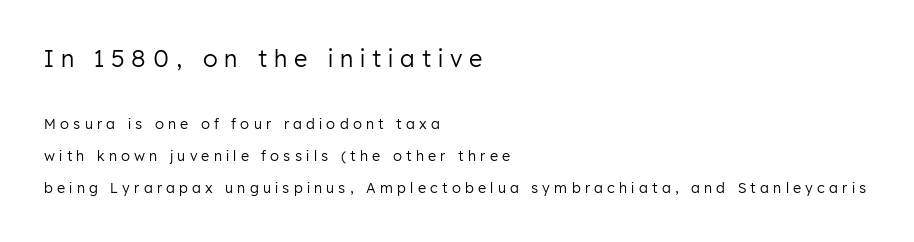
{"italic": "no", "bold": "no", "underline": "no", "align": "left", "line_spacing": "loose", "line_spacing_ratio": 2.29, "letter_spacing": "wide", "letter_spacing_em": 0.3, "larger_block": "first", "size_ratio": 1.64, "glyph_px": 23}
